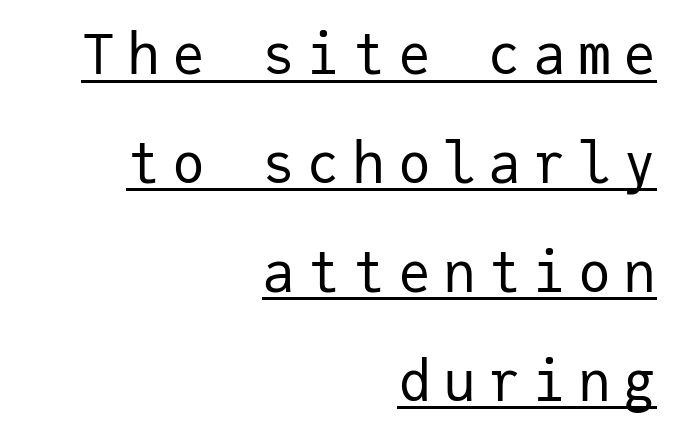
{"serif": "no", "italic": "no", "bold": "no", "weight": "regular", "width": "normal", "stroke_contrast": "low", "x_height": "medium", "monospaced": "yes", "underline": "yes", "align": "right", "line_spacing": "loose", "line_spacing_ratio": 1.98, "letter_spacing": "wide", "letter_spacing_em": 0.22, "glyph_px": 55}
